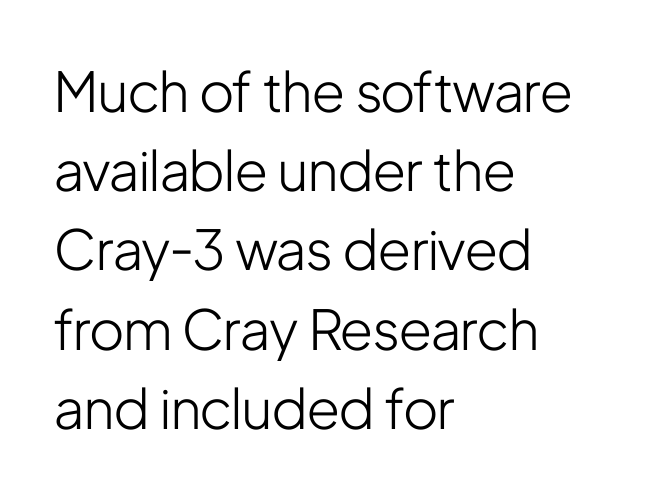
{"serif": "no", "italic": "no", "bold": "no", "weight": "light", "width": "condensed", "stroke_contrast": "low", "x_height": "medium", "monospaced": "no", "underline": "no", "align": "left", "line_spacing": "normal", "line_spacing_ratio": 1.44, "letter_spacing": "normal", "letter_spacing_em": 0.0, "glyph_px": 55}
